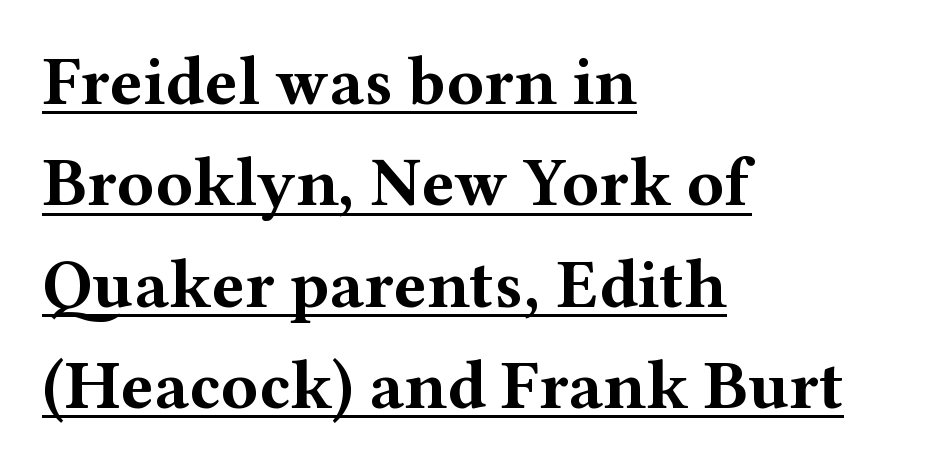
Q: Is the text bold? A: Yes.
Q: Is the text italic (slanted)? A: No, it is upright.
Q: Is the typeface a serif or a sans-serif typeface? A: Serif.
Q: Is the text underlined? A: Yes.
Q: How is the paragraph aligned? A: Left-aligned.
Q: Is the spacing between letters normal or unusually wide? A: Normal.
Q: Is the spacing between lines tight, normal or loose? A: Normal.
Q: Width (condensed, normal, or wide)? A: Wide.
Q: Stroke contrast? A: Medium.
Q: x-height? A: Medium.
Q: Monospaced? A: No.
